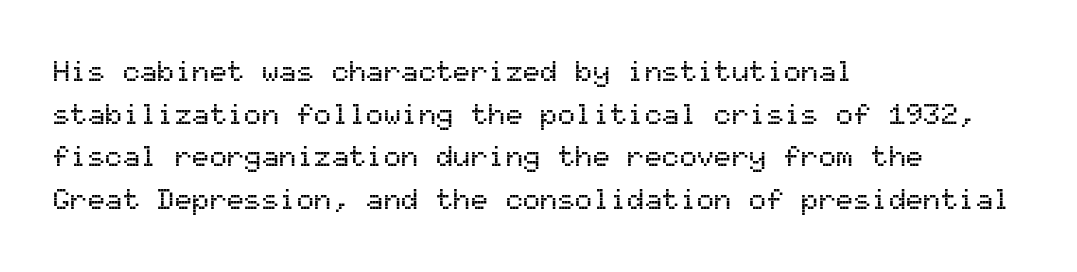
The image shows 29 px sans-serif type, upright, monospaced; set left-aligned, normal line spacing (1.47x), normal letter spacing, not underlined; medium stroke contrast and a medium x-height.
